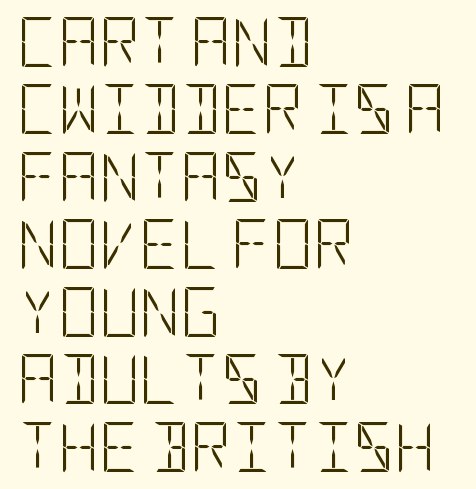
The image shows 50 px light, condensed sans-serif type, upright; set left-aligned, normal line spacing (1.35x), normal letter spacing, not underlined; low stroke contrast and a large x-height.
